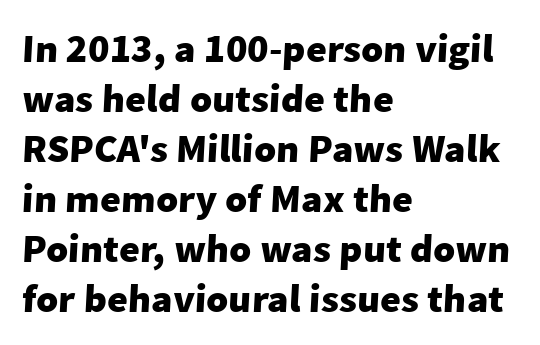
{"serif": "no", "bold": "yes", "weight": "heavy", "width": "normal", "stroke_contrast": "low", "x_height": "medium", "monospaced": "no", "underline": "no", "align": "left", "line_spacing": "normal", "line_spacing_ratio": 1.25, "letter_spacing": "normal", "letter_spacing_em": 0.0, "glyph_px": 40}
